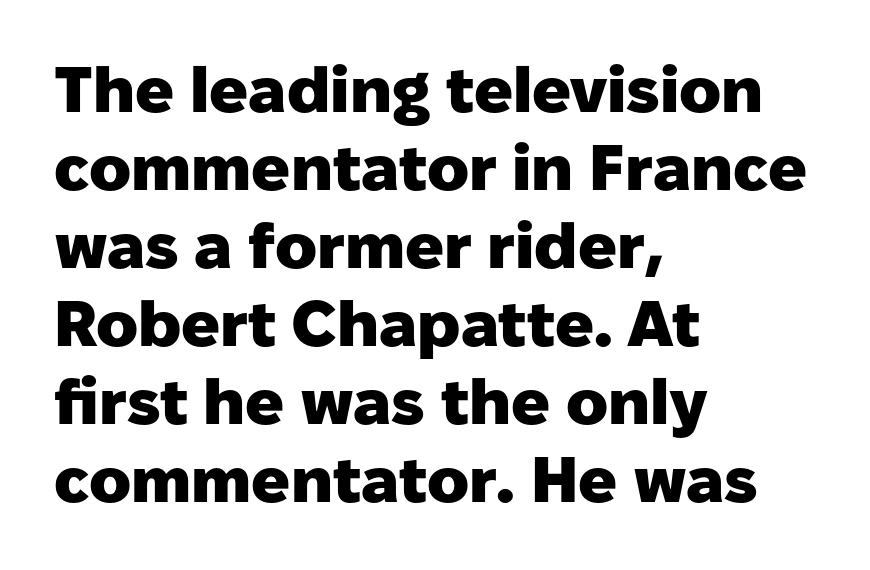
{"serif": "no", "italic": "no", "bold": "yes", "weight": "heavy", "width": "normal", "stroke_contrast": "low", "x_height": "medium", "monospaced": "no", "underline": "no", "align": "left", "line_spacing_ratio": 1.22, "letter_spacing": "normal", "letter_spacing_em": 0.0, "glyph_px": 64}
